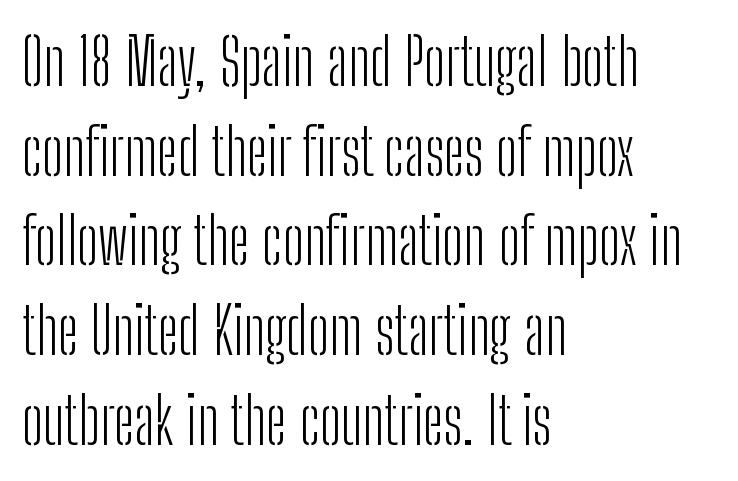
Observe the absence of serifs on each vertical stroke in this sample. Posture: upright roman. Ink coverage per letter is moderate at most. Quick note: interline space is typical. The letters advance in unequal steps, a hallmark of proportional type. The horizontal fit of the characters is conventional and even.
